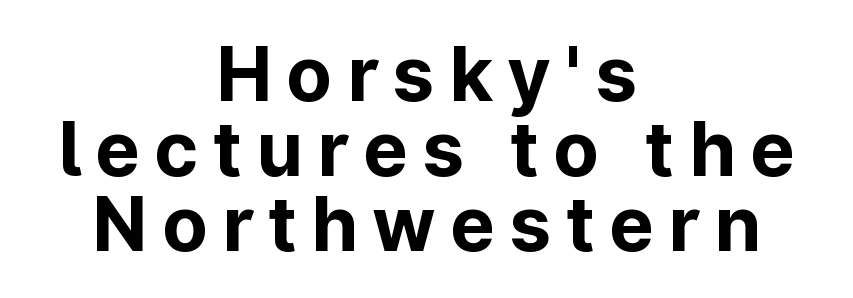
{"serif": "no", "italic": "no", "bold": "yes", "weight": "bold", "width": "normal", "stroke_contrast": "low", "x_height": "medium", "monospaced": "no", "underline": "no", "align": "center", "line_spacing": "tight", "line_spacing_ratio": 1.0, "glyph_px": 75}
